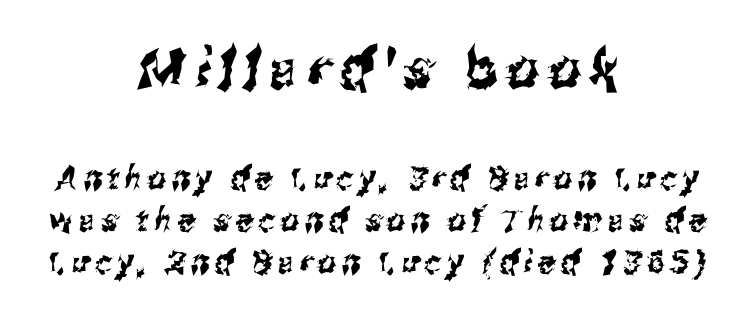
{"serif": "no", "width": "condensed", "stroke_contrast": "medium", "x_height": "medium", "monospaced": "no", "underline": "no", "align": "center", "line_spacing": "normal", "line_spacing_ratio": 1.32, "larger_block": "first", "size_ratio": 1.75, "glyph_px": 56}
